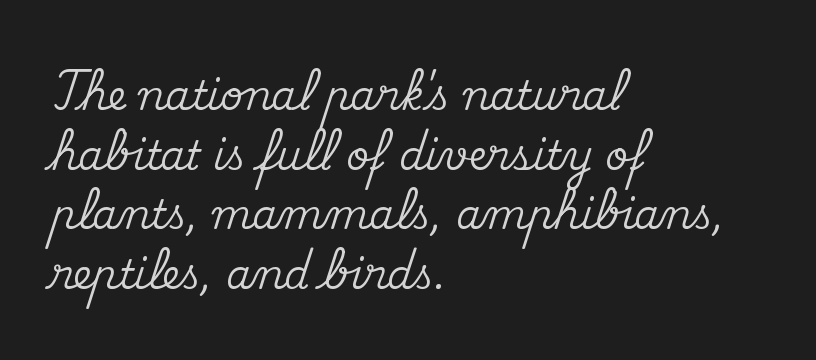
Vertically, the passage feels balanced, rows spaced as you'd expect. Has an underline been added? It has not. The passage shown is typed in a proportional face where columns would drift.
